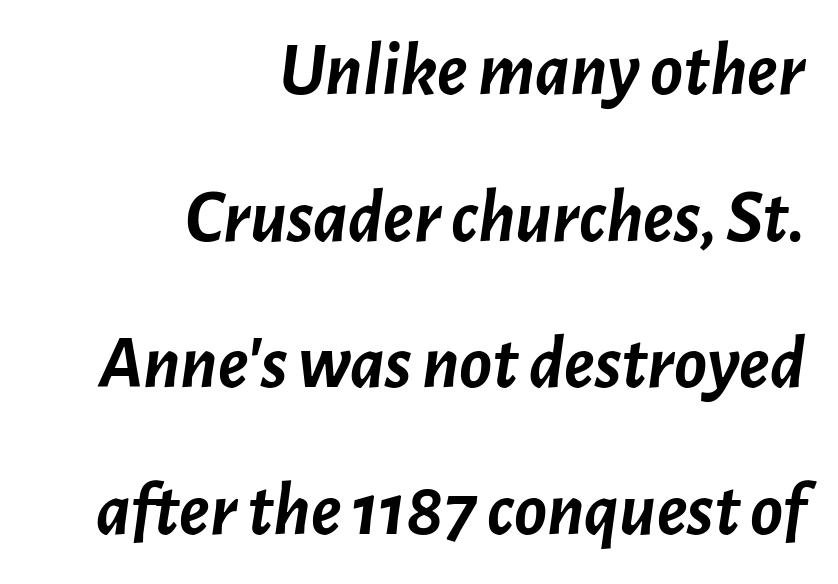
The image shows 76 px semibold type, italic (leaning right); set right-aligned, loose line spacing (1.93x), normal letter spacing, not underlined; low stroke contrast and a medium x-height.
